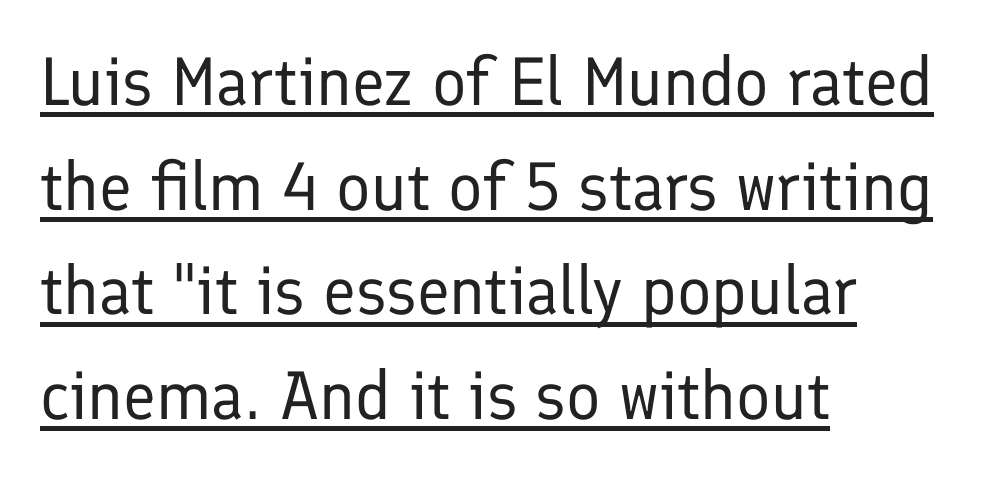
Q: Is the text bold? A: No.
Q: Is the text italic (slanted)? A: No, it is upright.
Q: Is the typeface a serif or a sans-serif typeface? A: Sans-serif.
Q: Is the text underlined? A: Yes.
Q: How is the paragraph aligned? A: Left-aligned.
Q: Is the spacing between letters normal or unusually wide? A: Normal.
Q: Is the spacing between lines tight, normal or loose? A: Normal.
Q: Width (condensed, normal, or wide)? A: Normal.
Q: Stroke contrast? A: Low.
Q: x-height? A: Medium.
Q: Monospaced? A: No.
